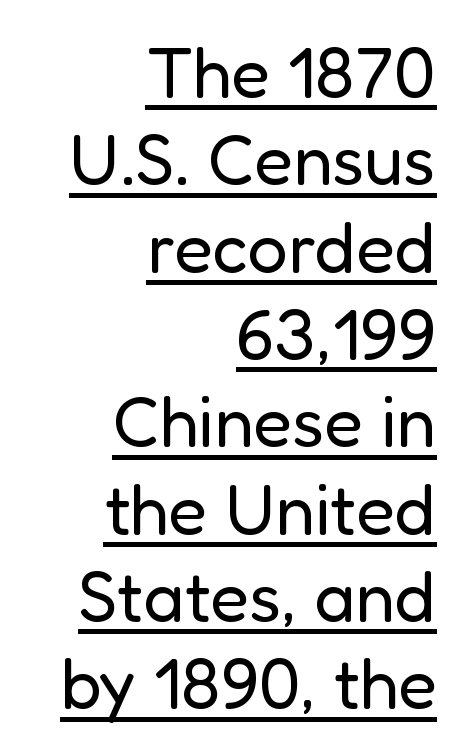
Underline: present. The rag falls on the left side of this text block. Tall strokes in this sample are plumb rather than angled. Letters have the restrained weight of plain body copy at most. This sample has the flowing, uneven cadence of proportional lettering.
